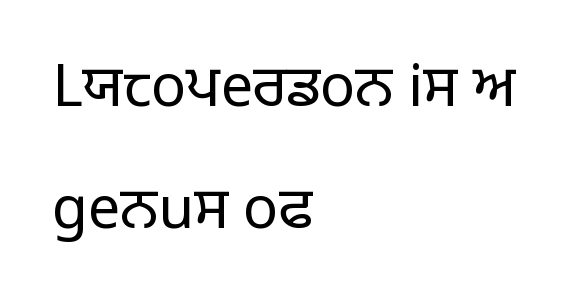
Q: Is the text bold? A: No.
Q: Is the text italic (slanted)? A: No, it is upright.
Q: Is the typeface a serif or a sans-serif typeface? A: Sans-serif.
Q: Is the text underlined? A: No.
Q: How is the paragraph aligned? A: Left-aligned.
Q: Is the spacing between letters normal or unusually wide? A: Normal.
Q: Is the spacing between lines tight, normal or loose? A: Loose.
Q: Width (condensed, normal, or wide)? A: Normal.
Q: Stroke contrast? A: Low.
Q: x-height? A: Large.
Q: Monospaced? A: No.
